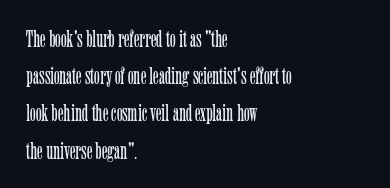
The image shows 24 px text type, upright; set left-aligned, normal line spacing (1.55x), normal letter spacing, not underlined.
